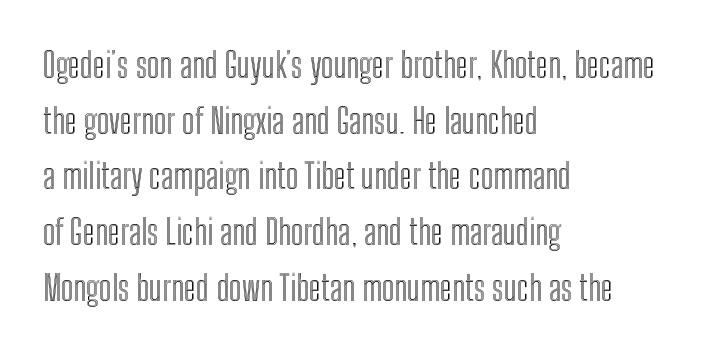
Q: Is the text italic (slanted)? A: No, it is upright.
Q: Is the text underlined? A: No.
Q: How is the paragraph aligned? A: Left-aligned.
Q: Is the spacing between letters normal or unusually wide? A: Normal.
Q: Is the spacing between lines tight, normal or loose? A: Normal.
Q: Width (condensed, normal, or wide)? A: Condensed.
Q: x-height? A: Medium.
Q: Monospaced? A: No.
